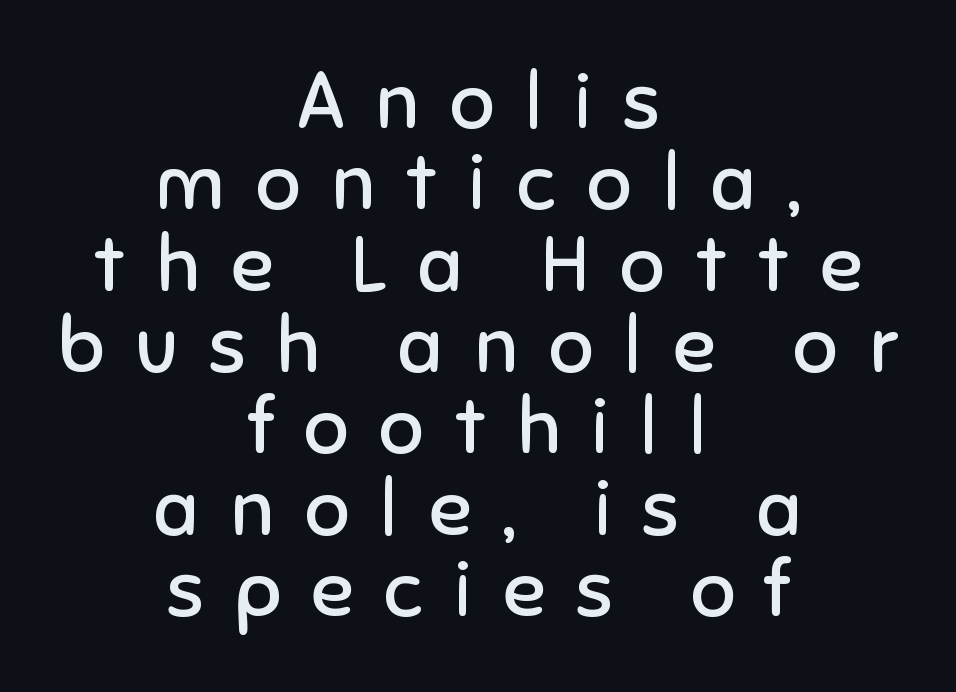
The characters display no serif detailing; their extremities are plain. Does the lettering tilt? It doesn't — this is upright. The face used here is proportionally spaced, like ordinary book or web type. The gap between lines stays unmarked. Is the block centered? Yes — each line is placed symmetrically about the middle. Glyph-to-glyph distance is far greater than everyday printed text.
